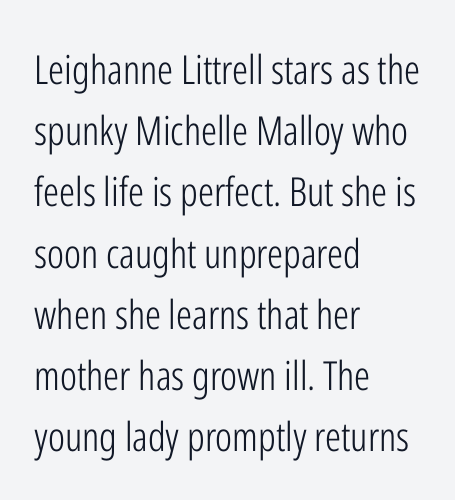
{"serif": "no", "italic": "no", "bold": "no", "weight": "light", "width": "condensed", "stroke_contrast": "low", "x_height": "medium", "monospaced": "no", "underline": "no", "align": "left", "line_spacing": "normal", "line_spacing_ratio": 1.53, "letter_spacing": "normal", "letter_spacing_em": 0.0, "glyph_px": 40}
